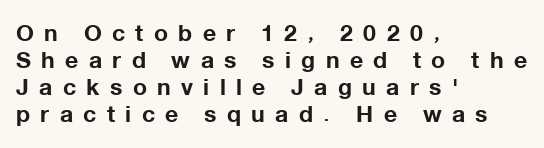
{"italic": "no", "bold": "yes", "underline": "no", "align": "left", "line_spacing_ratio": 1.18, "letter_spacing": "wide", "letter_spacing_em": 0.45, "glyph_px": 23}
